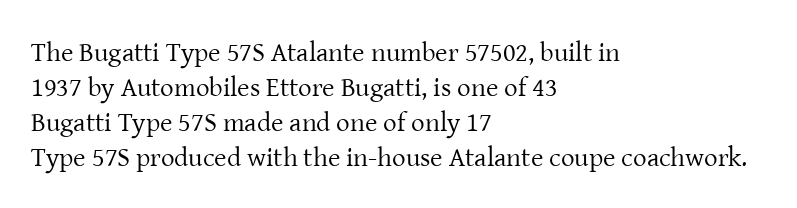
Style check: upright. Plain, unruled lines of type. The paragraph has a hard left edge and a soft right edge. This rendering leaves character spacing at its baseline value. A typesetter would call this leading conventional body-copy spacing. These glyphs show unthickened strokes, regular width or finer.
